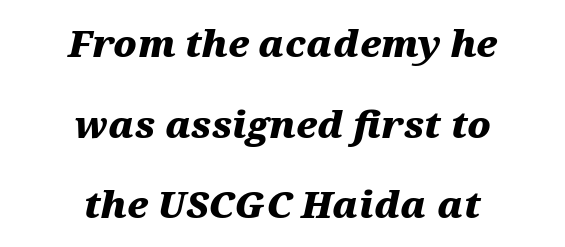
Here the glyphs are tracked normally, forming tight word shapes. These lines are rendered in a variable-pitch font. Does the leading feel generous? Absolutely, it's lavish. Weight check: bold — yes, fully. Every row of glyphs is offset so its center matches the block's center. Each row of text sits above clean, open space.
